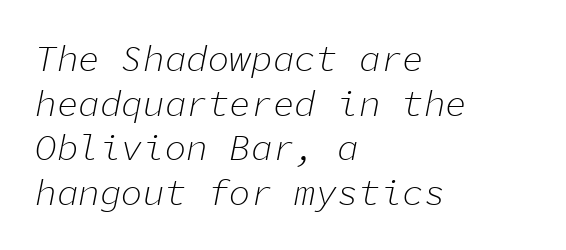
{"italic": "yes", "lean": "right", "slant_degrees": 11, "bold": "no", "weight": "light", "width": "normal", "stroke_contrast": "low", "x_height": "medium", "monospaced": "yes", "underline": "no", "align": "left", "line_spacing_ratio": 1.24, "letter_spacing": "normal", "letter_spacing_em": 0.0, "glyph_px": 36}
